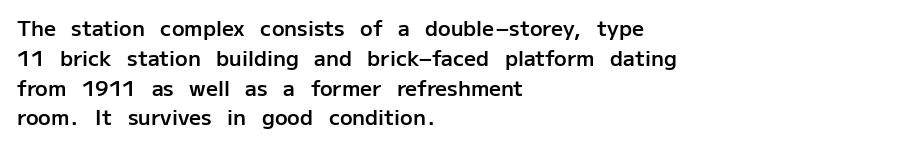
Every row of glyphs begins at an identical x-position on the left. Underlining? Definitely not there. What's the leading like? Ordinary, nothing unusual. The tracking reads as untouched default to a designer's eye. A fair bit of extra ink — the face is semibold, not bold.
